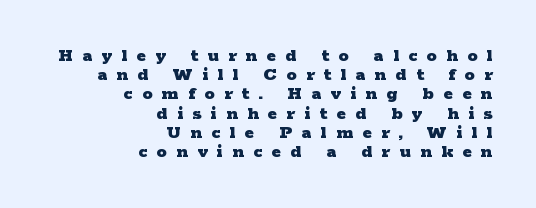
{"italic": "no", "bold": "yes", "underline": "no", "align": "right", "line_spacing": "tight", "line_spacing_ratio": 0.96, "letter_spacing": "wide", "letter_spacing_em": 0.47, "glyph_px": 20}
